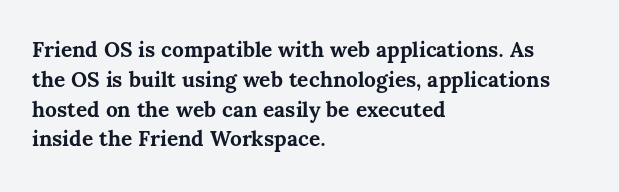
Q: Is the text bold? A: Yes.
Q: Is the text italic (slanted)? A: No, it is upright.
Q: Is the text underlined? A: No.
Q: How is the paragraph aligned? A: Left-aligned.
Q: Is the spacing between letters normal or unusually wide? A: Normal.
Q: Is the spacing between lines tight, normal or loose? A: Normal.
